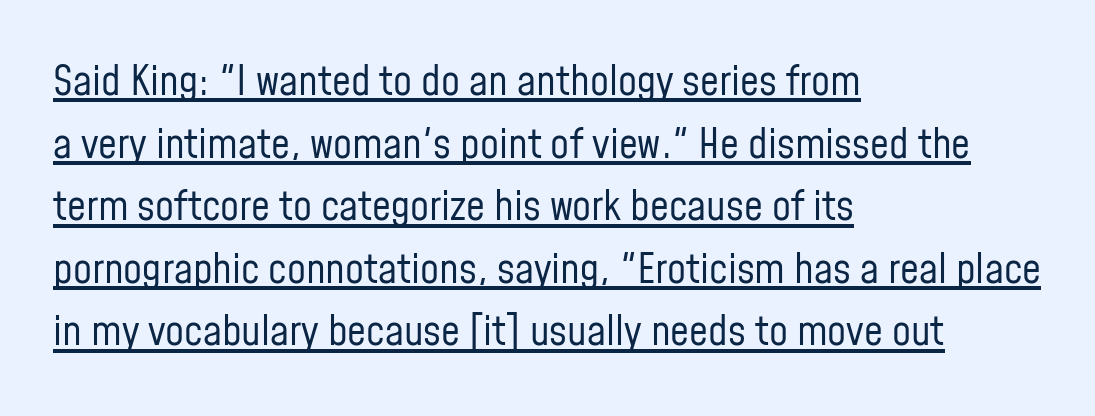
{"serif": "no", "italic": "no", "bold": "no", "weight": "regular", "width": "condensed", "stroke_contrast": "low", "x_height": "medium", "monospaced": "no", "underline": "yes", "align": "left", "line_spacing": "normal", "line_spacing_ratio": 1.49, "letter_spacing": "normal", "letter_spacing_em": 0.0, "glyph_px": 42}
